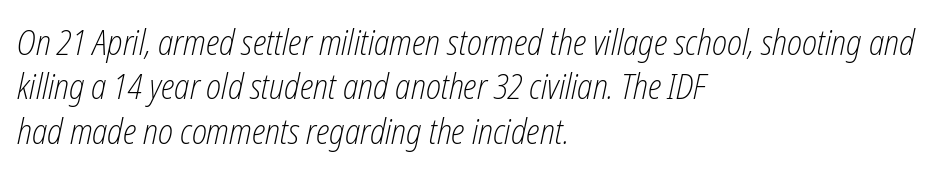
The rendering keeps characters at their native spacing. Italic? Definitely — the glyphs are oblique. Has an underline been added? It has not. Varying glyph widths throughout — classic text-font behaviour.
